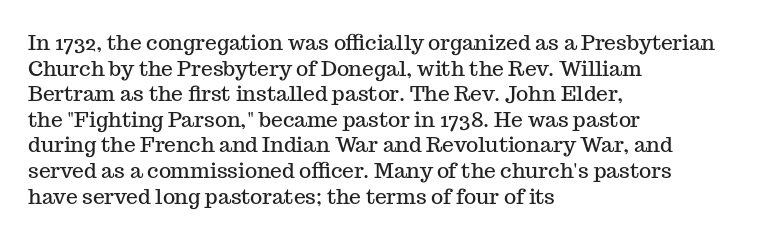
{"italic": "no", "underline": "no", "align": "left", "line_spacing_ratio": 1.22, "letter_spacing": "normal", "letter_spacing_em": 0.0, "glyph_px": 21}
